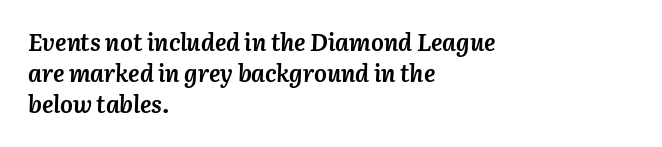
Q: Is the text bold? A: Yes.
Q: Is the text italic (slanted)? A: Yes, it leans right by about 3 degrees.
Q: Is the text underlined? A: No.
Q: How is the paragraph aligned? A: Left-aligned.
Q: Is the spacing between letters normal or unusually wide? A: Normal.
Q: Is the spacing between lines tight, normal or loose? A: Normal.
